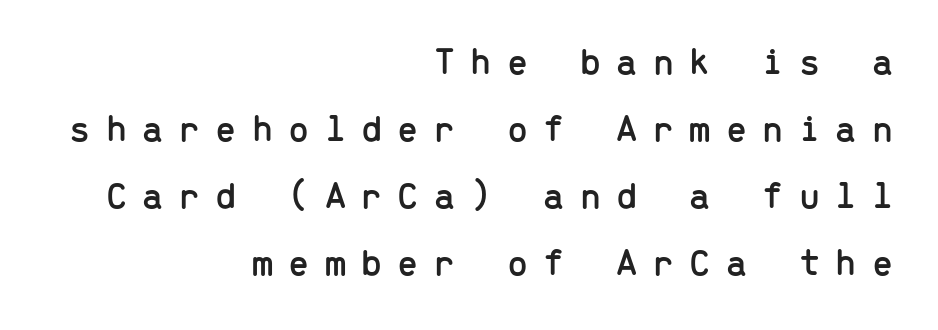
Q: Is the text italic (slanted)? A: No, it is upright.
Q: Is the typeface a serif or a sans-serif typeface? A: Sans-serif.
Q: Is the text underlined? A: No.
Q: How is the paragraph aligned? A: Right-aligned.
Q: Is the spacing between letters normal or unusually wide? A: Unusually wide.
Q: Width (condensed, normal, or wide)? A: Normal.
Q: Stroke contrast? A: Low.
Q: x-height? A: Medium.
Q: Monospaced? A: Yes.
